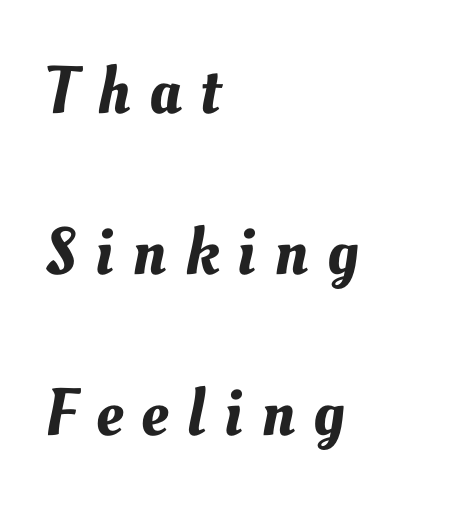
Q: Is the text underlined? A: No.
Q: How is the paragraph aligned? A: Left-aligned.
Q: Is the spacing between letters normal or unusually wide? A: Unusually wide.
Q: Is the spacing between lines tight, normal or loose? A: Loose.
Q: Width (condensed, normal, or wide)? A: Normal.
Q: Stroke contrast? A: Medium.
Q: x-height? A: Small.
Q: Monospaced? A: No.
